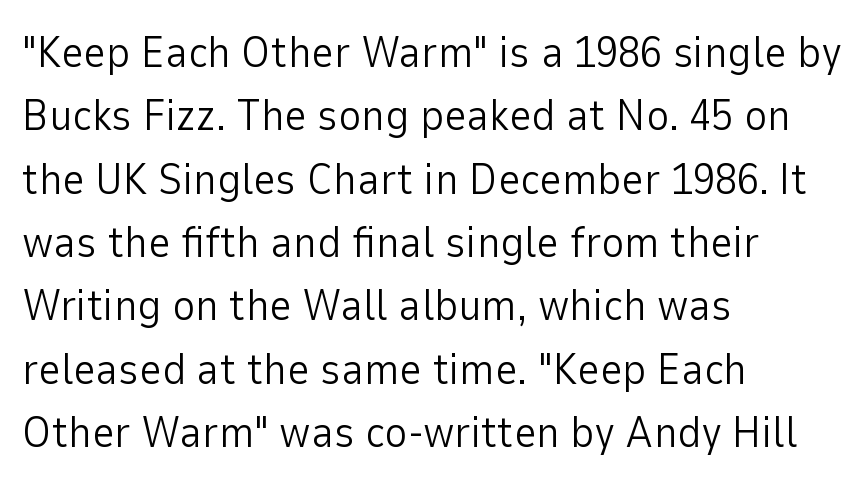
{"serif": "no", "italic": "no", "bold": "no", "weight": "light", "width": "normal", "stroke_contrast": "low", "x_height": "medium", "monospaced": "no", "underline": "no", "align": "left", "line_spacing": "normal", "line_spacing_ratio": 1.44, "letter_spacing": "normal", "letter_spacing_em": 0.0, "glyph_px": 44}
